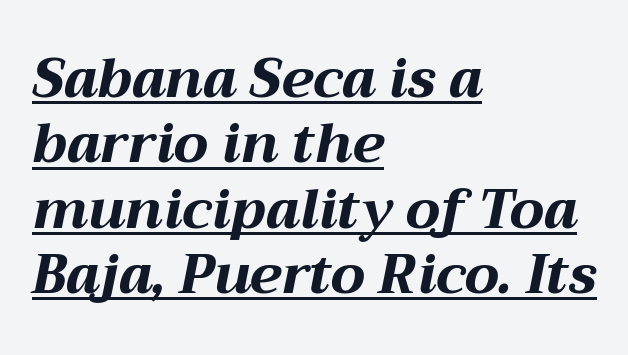
Underlined type. This sample is left-justified, so line endings fall wherever the words run out. A typesetter would call this zero additional tracking. The lettering tilts uniformly, giving the passage an italic look. The passage shown is typed in a proportional face where columns would drift. A dark, heavy texture on the line: the type is bold.
